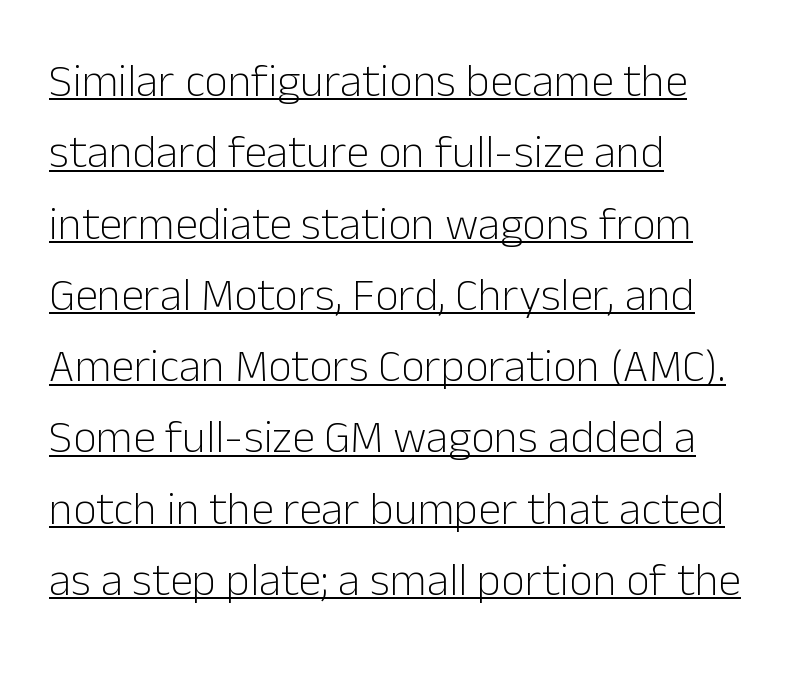
The image shows 46 px light sans-serif type, upright; set left-aligned, normal line spacing (1.55x), normal letter spacing, underlined; low stroke contrast and a medium x-height.
